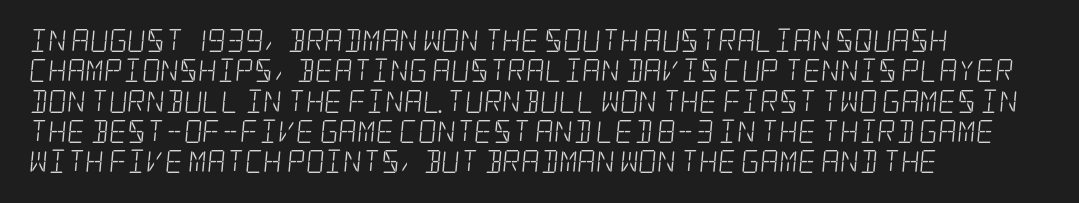
{"bold": "no", "underline": "no", "align": "left", "line_spacing": "normal", "line_spacing_ratio": 1.32, "letter_spacing": "normal", "letter_spacing_em": 0.0, "glyph_px": 23}
